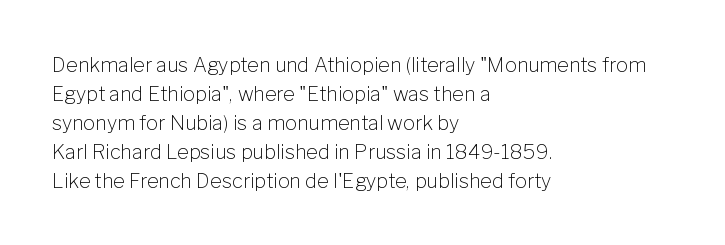
The image shows 20 px text type, upright; set left-aligned, normal line spacing (1.45x), normal letter spacing, not underlined.
